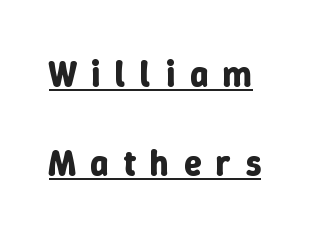
The lines in this sample share a left origin and differ only in where they stop. Here the designer chose a conventional face with non-uniform glyph widths. The gaps between neighbouring characters are conspicuously large. Compared with typical paragraphs, the rows here are farther apart. As a designer I'd log this as weight 700, bold. In designer terms, the underline attribute is active on this setting.
